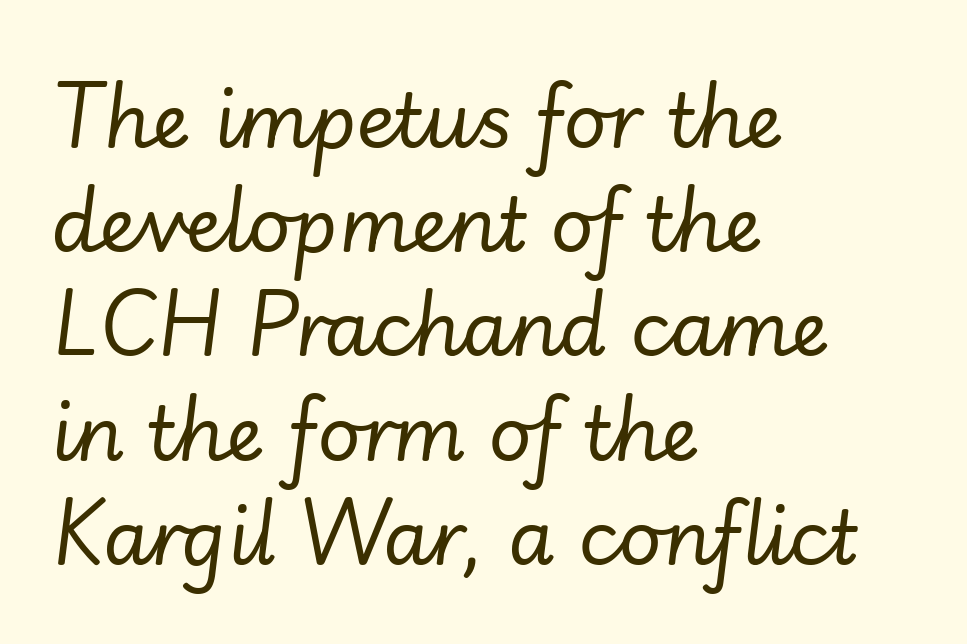
Looks like regular typesetting: each glyph gets only the width it needs. Each word holds together tightly as a unit, with standard inter-letter gaps. Weight class: somewhere from thin through regular. The leading is moderate, giving the passage an even texture.
